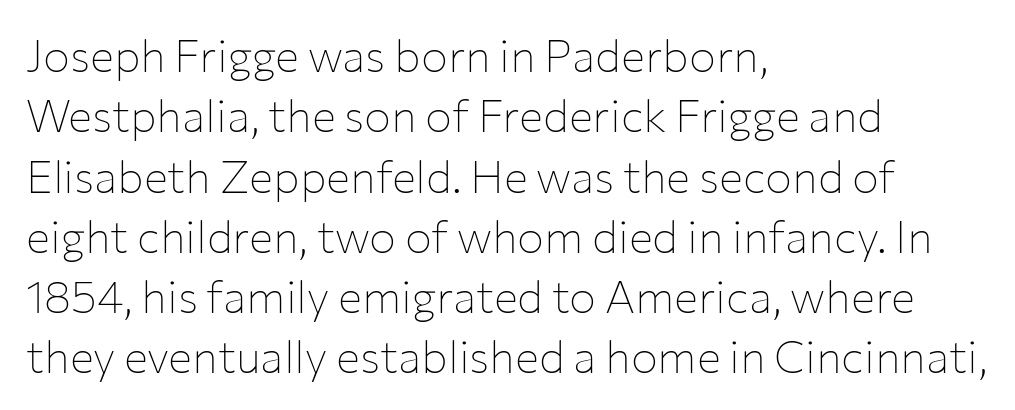
The image shows 45 px thin sans-serif type, upright; set left-aligned, normal line spacing (1.34x), normal letter spacing, not underlined; low stroke contrast and a medium x-height.
